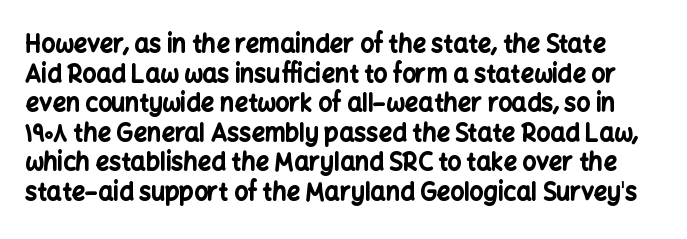
{"italic": "no", "bold": "yes", "underline": "no", "line_spacing_ratio": 1.23, "letter_spacing": "normal", "letter_spacing_em": 0.0, "glyph_px": 24}
